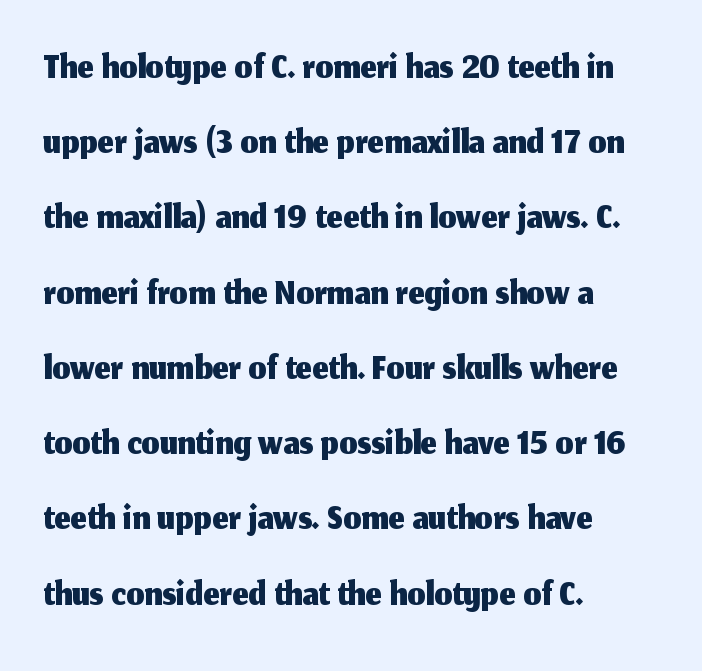
Teacher's note: observe the even left margin — that is flush-left alignment. Observe the ordinary spacing: letters are neighbours, not strangers. The passage shown is not underscored anywhere. This sample has the flowing, uneven cadence of proportional lettering.
